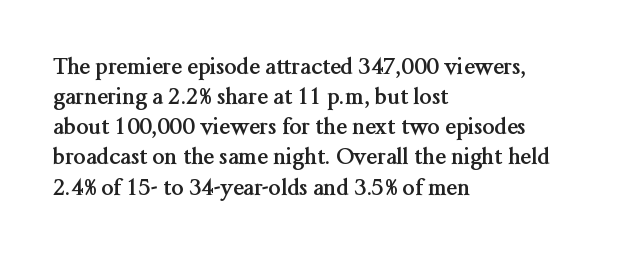
The image shows 22 px bold type, upright; set left-aligned, normal line spacing (1.37x), normal letter spacing, not underlined.
